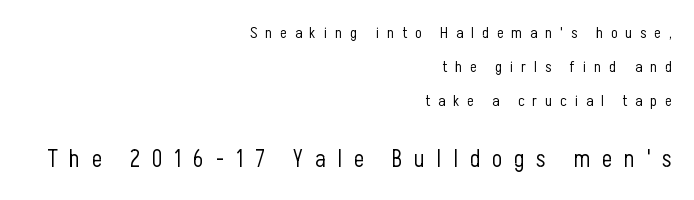
Ascenders rise straight up at ninety degrees. Stem width sits at or under what a default text font uses. This sample uses expanded letter spacing, leaving extra air between glyphs. The designer dialed line spacing up above the default. A student would notice the bottom passage is typeset larger than what precedes it.
